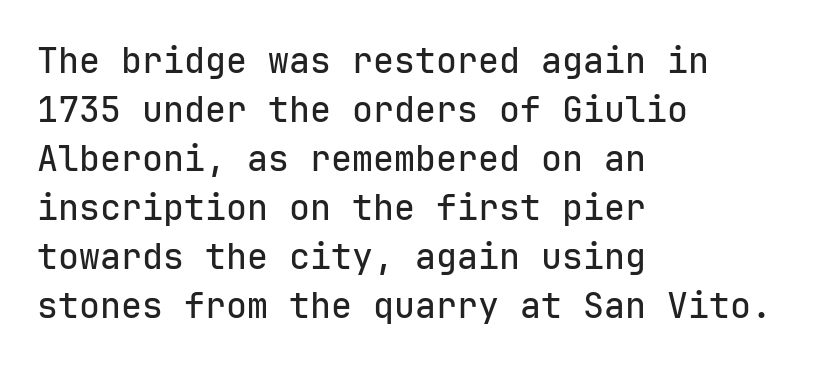
Underlining? Definitely not there. Letter spacing: default. The passage shown is typed in a monospace face where columns stay perfectly aligned. The font family rendered here belongs to the sans-serif group. The passage shown stacks its lines at a standard gap.
